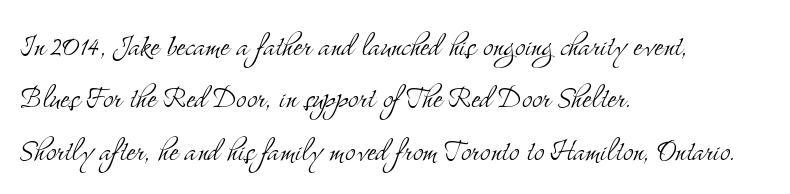
This rendering leaves character spacing at its baseline value. The rendering uses a moderate line-height, typical for paragraphs. Do the characters align in a grid? No, the font is proportional. The typeface has the unassuming heft of standard copy or less.
